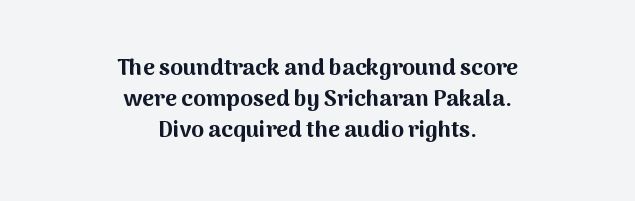
The image shows 23 px bold type, upright; set centered, normal line spacing (1.35x), normal letter spacing, not underlined.
